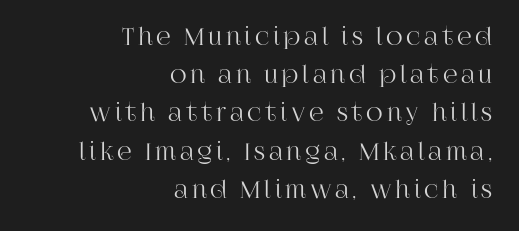
If you measured baseline to baseline, you'd find a middling distance. Ascenders rise straight up at ninety degrees. Check the space under the baseline: it is left empty. The text block is weighted toward the right margin, trailing off unevenly leftward.
